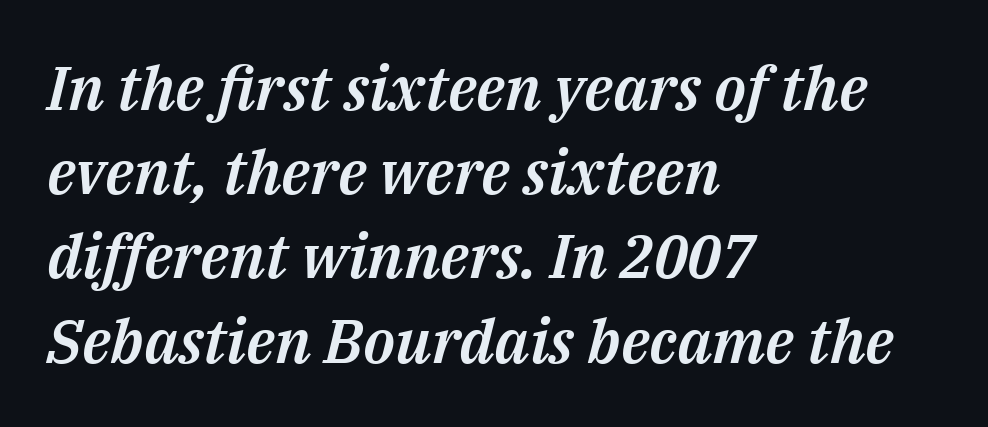
The image shows 61 px text type, italic (leaning right); set left-aligned, normal line spacing (1.38x), normal letter spacing, not underlined; medium stroke contrast and a medium x-height.
